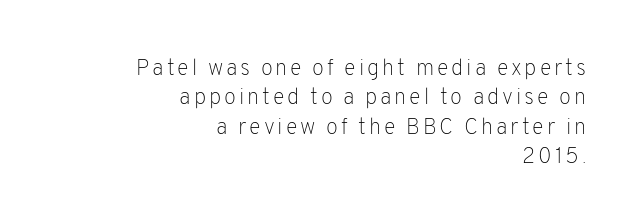
The weight tops out at a normal text grade. Underline: absent. Leading: standard. The lettering stays uniformly vertical, giving the passage a roman look.
